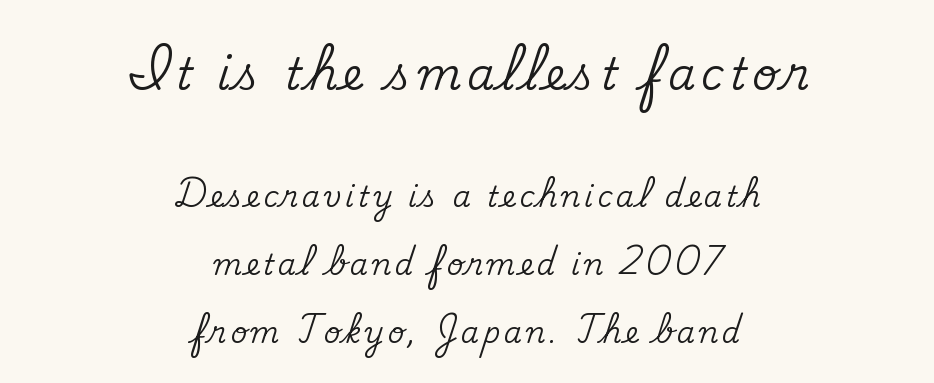
{"width": "normal", "stroke_contrast": "medium", "x_height": "small", "monospaced": "no", "underline": "no", "align": "center", "line_spacing": "loose", "line_spacing_ratio": 2.34, "larger_block": "first", "size_ratio": 1.52, "glyph_px": 44}
